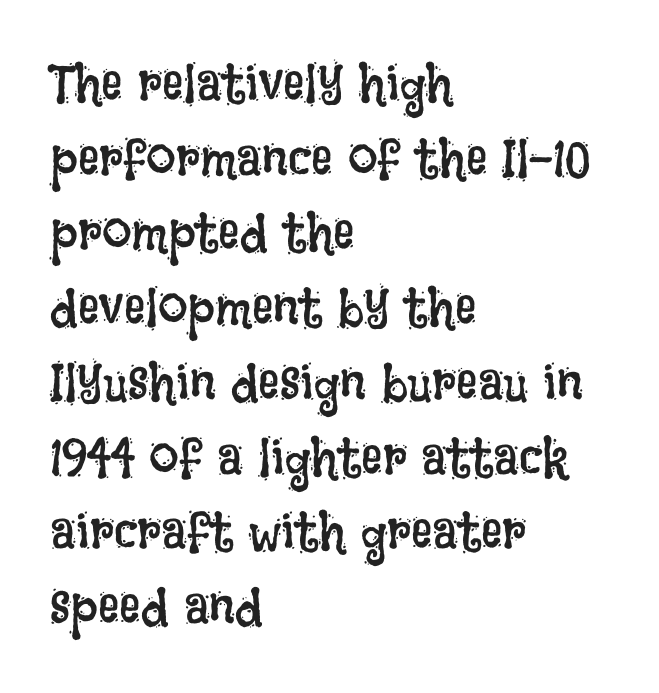
The image shows 53 px regular-weight, condensed type, upright; set left-aligned, normal line spacing (1.41x), normal letter spacing, not underlined; low stroke contrast and a large x-height.
